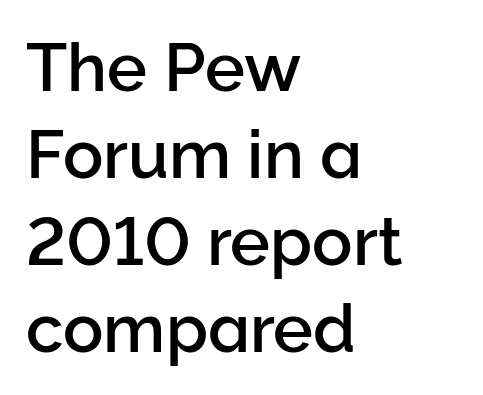
Q: Is the text italic (slanted)? A: No, it is upright.
Q: Is the typeface a serif or a sans-serif typeface? A: Sans-serif.
Q: Is the text underlined? A: No.
Q: How is the paragraph aligned? A: Left-aligned.
Q: Is the spacing between letters normal or unusually wide? A: Normal.
Q: Is the spacing between lines tight, normal or loose? A: Normal.
Q: Width (condensed, normal, or wide)? A: Normal.
Q: Stroke contrast? A: Low.
Q: x-height? A: Medium.
Q: Monospaced? A: No.
